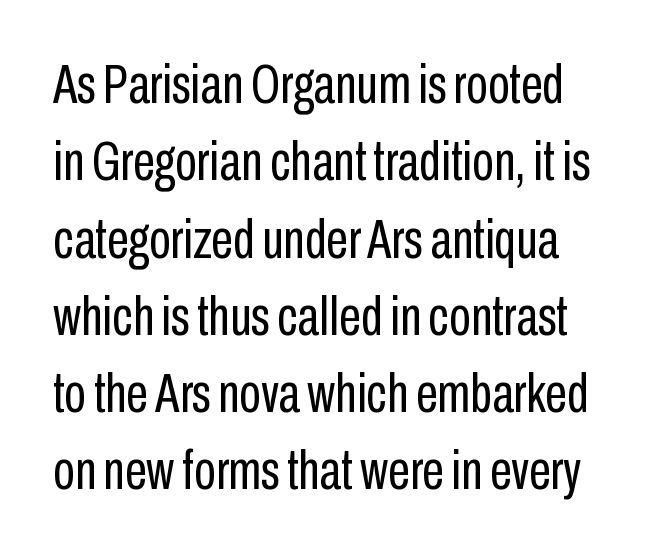
Q: Is the text bold? A: No.
Q: Is the text italic (slanted)? A: No, it is upright.
Q: Is the typeface a serif or a sans-serif typeface? A: Sans-serif.
Q: Is the text underlined? A: No.
Q: Is the spacing between letters normal or unusually wide? A: Normal.
Q: Is the spacing between lines tight, normal or loose? A: Normal.
Q: Width (condensed, normal, or wide)? A: Condensed.
Q: Stroke contrast? A: Low.
Q: x-height? A: Medium.
Q: Monospaced? A: No.
